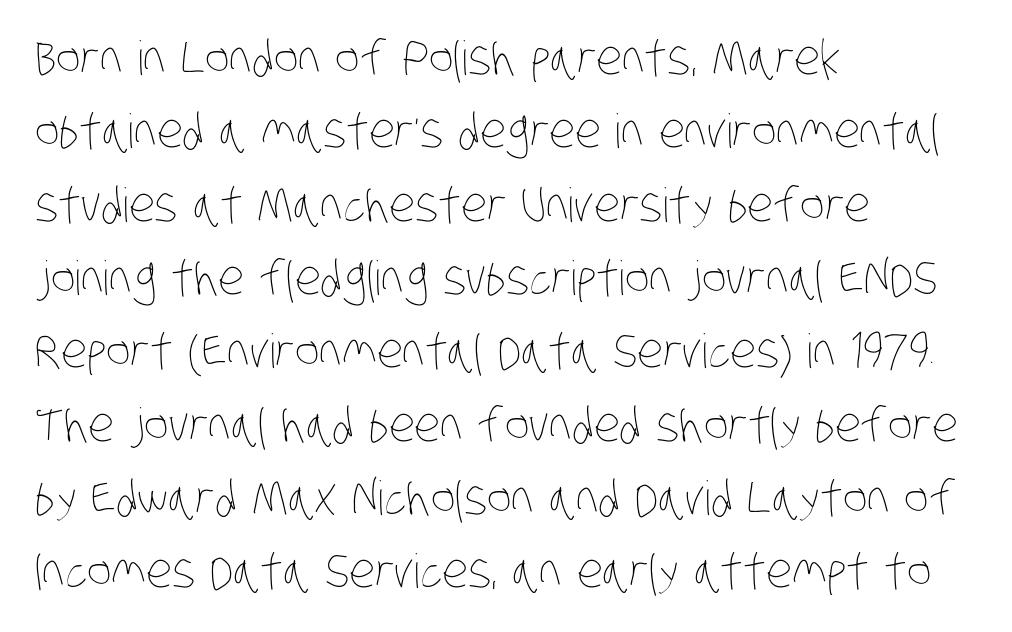
Q: Is the text bold? A: No.
Q: Is the text underlined? A: No.
Q: How is the paragraph aligned? A: Left-aligned.
Q: Is the spacing between letters normal or unusually wide? A: Normal.
Q: Is the spacing between lines tight, normal or loose? A: Normal.
Q: Width (condensed, normal, or wide)? A: Condensed.
Q: Stroke contrast? A: Low.
Q: x-height? A: Large.
Q: Monospaced? A: No.
